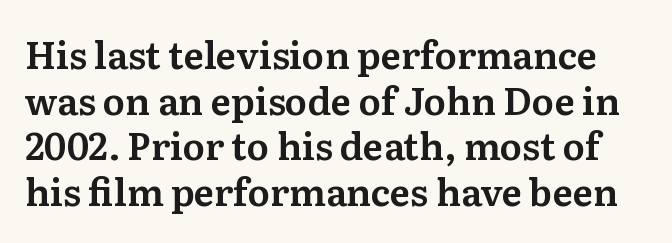
The image shows 37 px serif type, upright; set line spacing 1.23x, normal letter spacing, not underlined; medium stroke contrast and a medium x-height.
